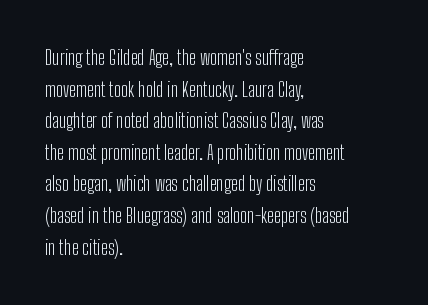
Teacher's note: observe the even left margin — that is flush-left alignment. The passage shown is not underscored anywhere. The rendering uses a moderate line-height, typical for paragraphs. Ascenders rise straight up at ninety degrees. Nobody touched the tracking dial on this one.
